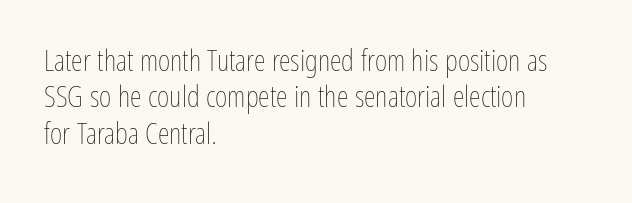
The lettering stays uniformly vertical, giving the passage a roman look. Is this a fixed-width face? No — the glyphs have proportional, varying widths. Is this a heavy cut? Hardly; it is regular or lighter. Compared with a centered layout, this one pins lines to the left instead.
